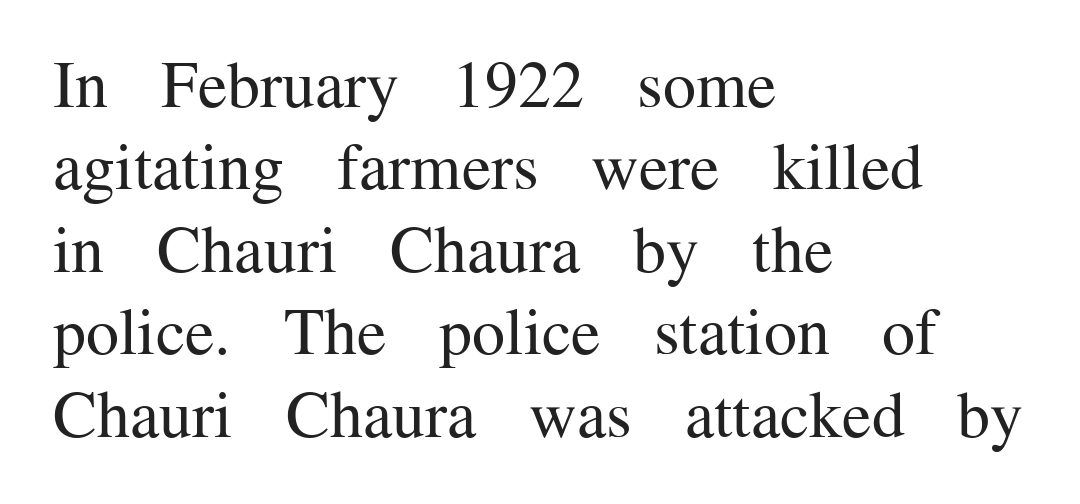
The image shows 66 px regular-weight serif type, upright; set left-aligned, normal line spacing (1.25x), normal letter spacing, not underlined; medium stroke contrast and a medium x-height.
